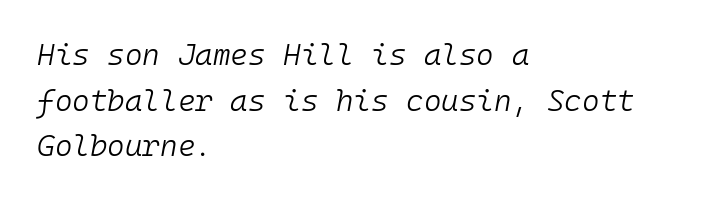
The cut favours lightness, reaching ordinary text weight at its darkest. Inter-character spacing is left at the font's built-in metrics. One-word summary of the alignment: left. Unmarked baselines from the first word to the last. Fixed-width glyphs throughout — classic coding-font behaviour.
